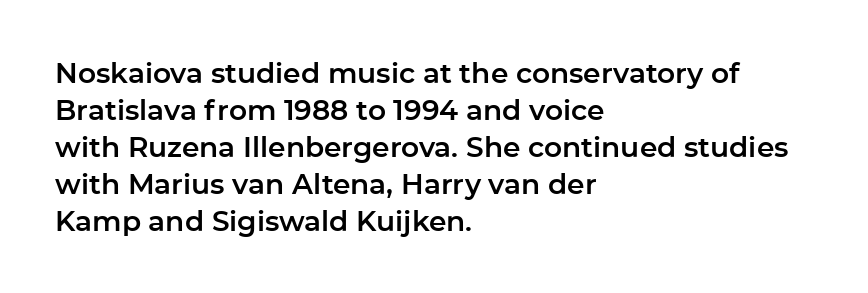
Q: Is the text italic (slanted)? A: No, it is upright.
Q: Is the typeface a serif or a sans-serif typeface? A: Sans-serif.
Q: Is the text underlined? A: No.
Q: How is the paragraph aligned? A: Left-aligned.
Q: Is the spacing between letters normal or unusually wide? A: Normal.
Q: Is the spacing between lines tight, normal or loose? A: Normal.
Q: Width (condensed, normal, or wide)? A: Normal.
Q: Stroke contrast? A: Low.
Q: x-height? A: Medium.
Q: Monospaced? A: No.
